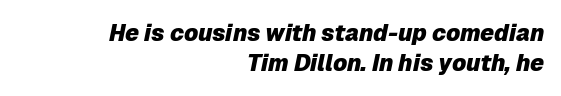
{"italic": "yes", "lean": "right", "slant_degrees": 12, "bold": "yes", "underline": "no", "align": "right", "line_spacing": "normal", "line_spacing_ratio": 1.32, "letter_spacing": "normal", "letter_spacing_em": 0.0, "glyph_px": 23}
